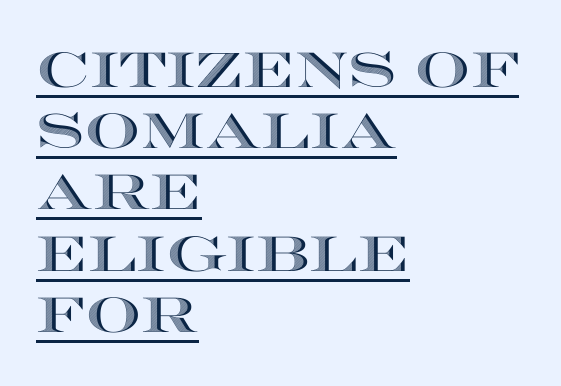
The image shows 49 px wide type, upright; set left-aligned, normal line spacing (1.25x), normal letter spacing, underlined; a large x-height.
